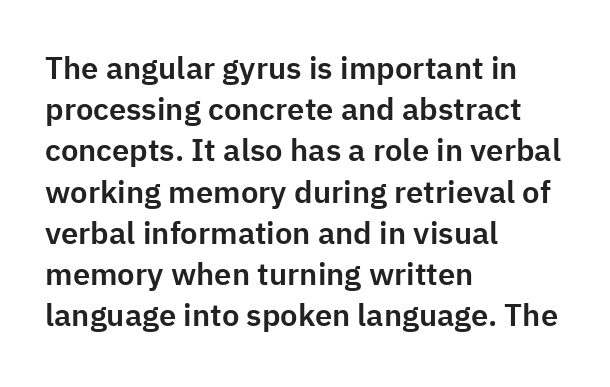
Q: Is the text italic (slanted)? A: No, it is upright.
Q: Is the typeface a serif or a sans-serif typeface? A: Sans-serif.
Q: Is the text underlined? A: No.
Q: How is the paragraph aligned? A: Left-aligned.
Q: Is the spacing between letters normal or unusually wide? A: Normal.
Q: Is the spacing between lines tight, normal or loose? A: Normal.
Q: Width (condensed, normal, or wide)? A: Normal.
Q: Stroke contrast? A: Low.
Q: x-height? A: Medium.
Q: Monospaced? A: No.
